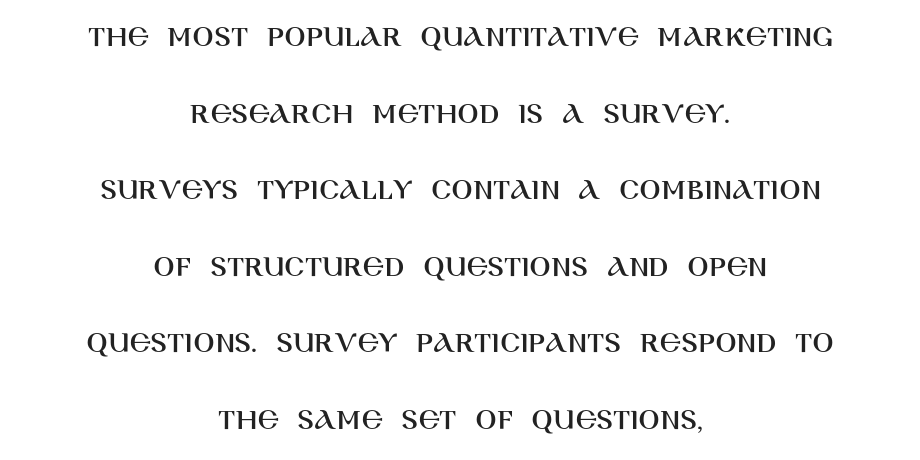
{"serif": "no", "italic": "no", "width": "normal", "stroke_contrast": "high", "x_height": "large", "monospaced": "no", "underline": "no", "align": "center", "line_spacing": "loose", "line_spacing_ratio": 2.47, "letter_spacing": "normal", "letter_spacing_em": 0.0, "glyph_px": 31}
